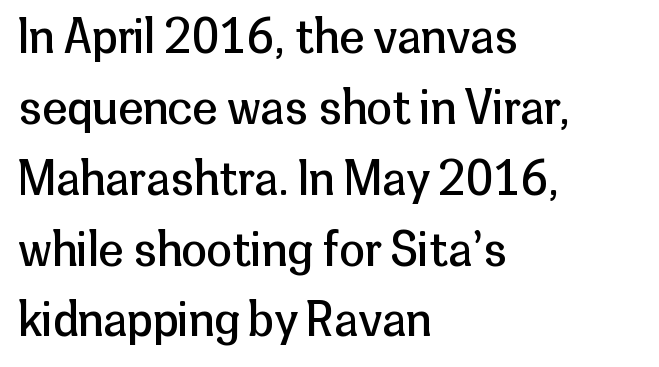
Which margin do the lines hug? The left one — the right edge is uneven. Look at the bottom of the vertical strokes: they stop flat, with no serifs. The baseline area is clear. The vertical gap from one line to the next is medium. Tracking here is standard; glyphs follow each other at the usual distance. Italic? Not at all — the glyphs are vertical.
